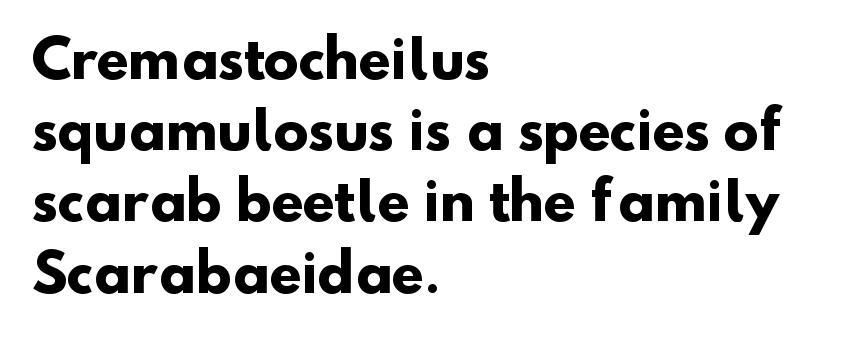
In CSS terms this would be text-align: left. A typesetter would call this zero additional tracking. Looks like regular typesetting: each glyph gets only the width it needs. Font category for this specimen: sans-serif.
